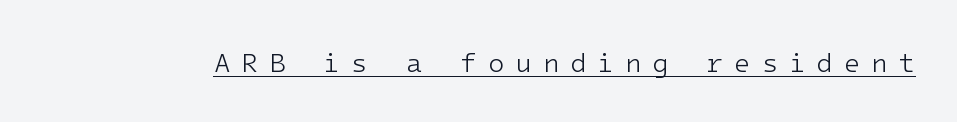
{"italic": "no", "bold": "no", "underline": "yes", "letter_spacing": "wide", "letter_spacing_em": 0.4, "glyph_px": 27}
